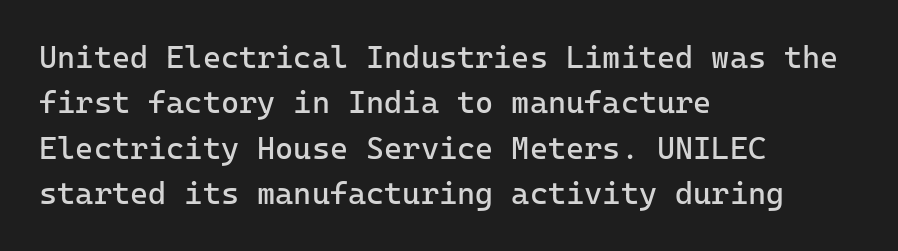
Q: Is the text bold? A: No.
Q: Is the text italic (slanted)? A: No, it is upright.
Q: Is the typeface a serif or a sans-serif typeface? A: Sans-serif.
Q: Is the text underlined? A: No.
Q: How is the paragraph aligned? A: Left-aligned.
Q: Is the spacing between letters normal or unusually wide? A: Normal.
Q: Is the spacing between lines tight, normal or loose? A: Normal.
Q: Width (condensed, normal, or wide)? A: Normal.
Q: Stroke contrast? A: Low.
Q: x-height? A: Medium.
Q: Monospaced? A: Yes.
